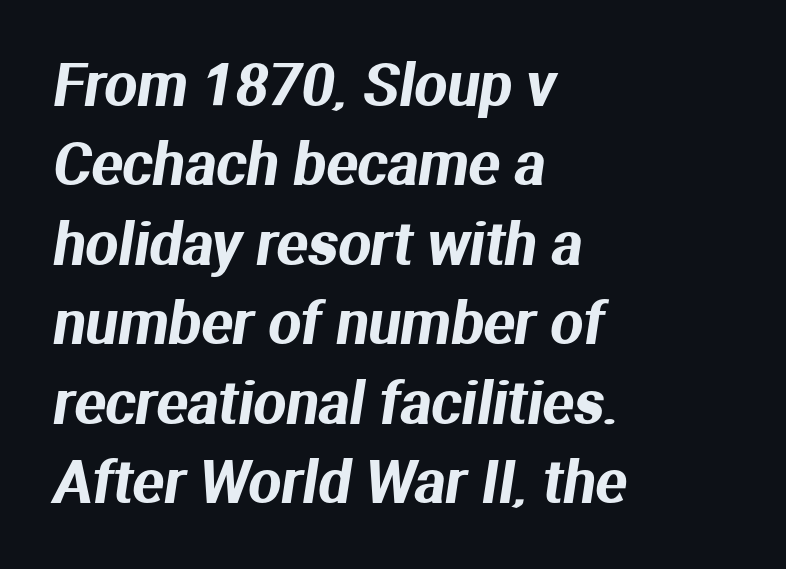
{"serif": "no", "width": "normal", "stroke_contrast": "medium", "x_height": "medium", "monospaced": "no", "underline": "no", "align": "left", "line_spacing": "normal", "line_spacing_ratio": 1.37, "letter_spacing": "normal", "letter_spacing_em": 0.0, "glyph_px": 58}
